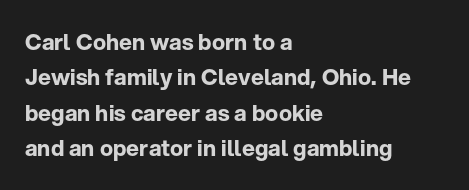
Q: Is the text bold? A: Yes.
Q: Is the text italic (slanted)? A: No, it is upright.
Q: Is the text underlined? A: No.
Q: How is the paragraph aligned? A: Left-aligned.
Q: Is the spacing between letters normal or unusually wide? A: Normal.
Q: Is the spacing between lines tight, normal or loose? A: Normal.
